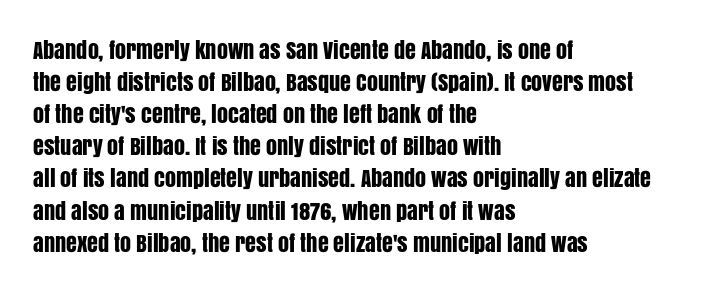
These lines were composed using upright roman letters. If you drew a ruler down the left edge, every line would touch it. In terms of leading, this rendering sits right in the middle. These lines keep a tight, regular rhythm from letter to letter. The glyphs are unaccompanied by any horizontal stroke below them.
